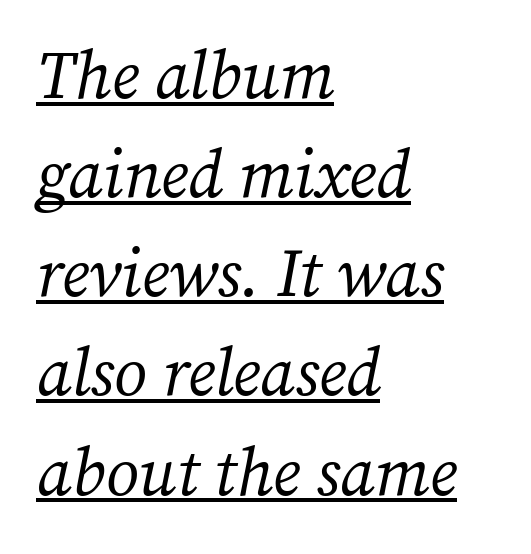
The image shows 67 px regular-weight serif type, italic (leaning right); set left-aligned, normal line spacing (1.48x), normal letter spacing, underlined; medium stroke contrast and a medium x-height.
